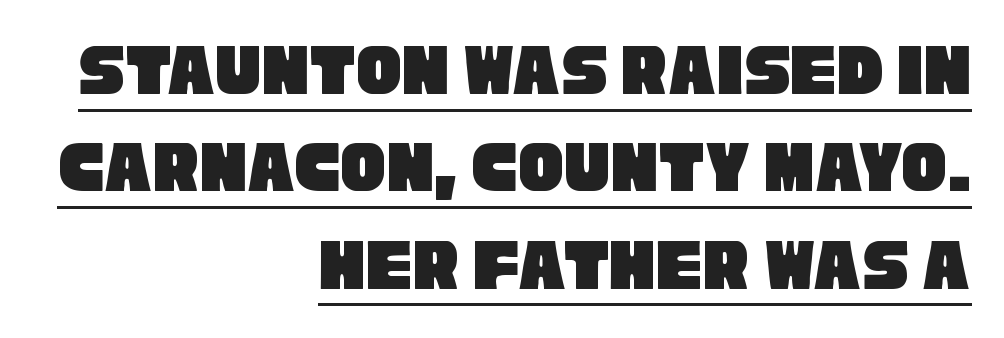
Q: Is the typeface a serif or a sans-serif typeface? A: Sans-serif.
Q: Is the text underlined? A: Yes.
Q: How is the paragraph aligned? A: Right-aligned.
Q: Is the spacing between letters normal or unusually wide? A: Normal.
Q: Is the spacing between lines tight, normal or loose? A: Normal.
Q: Width (condensed, normal, or wide)? A: Condensed.
Q: Stroke contrast? A: Low.
Q: x-height? A: Large.
Q: Monospaced? A: No.
